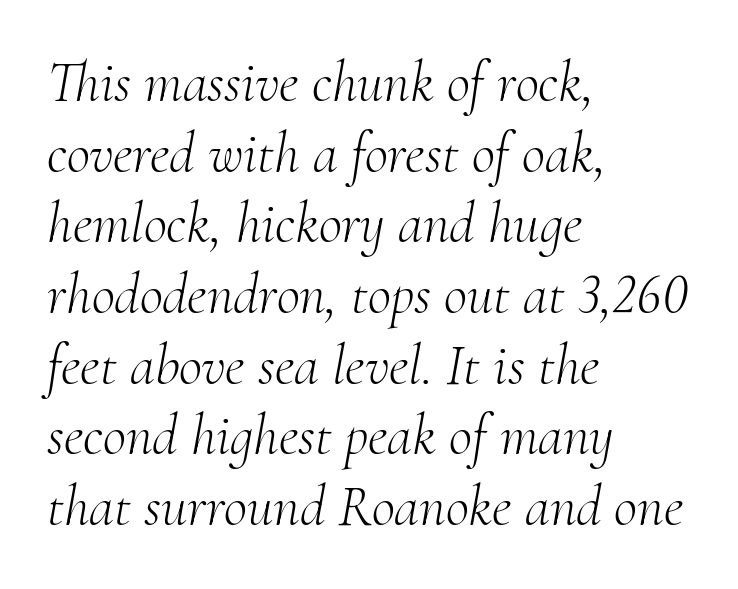
Q: Is the text bold? A: No.
Q: Is the text italic (slanted)? A: Yes, it leans right by about 10 degrees.
Q: Is the typeface a serif or a sans-serif typeface? A: Serif.
Q: Is the text underlined? A: No.
Q: How is the paragraph aligned? A: Left-aligned.
Q: Is the spacing between letters normal or unusually wide? A: Normal.
Q: Width (condensed, normal, or wide)? A: Normal.
Q: Stroke contrast? A: Medium.
Q: x-height? A: Small.
Q: Monospaced? A: No.
